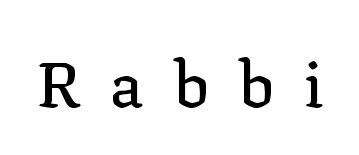
Characters remain perfectly vertical along every line. Anything drawn beneath the words? Only blank space. These lines have a slow, spaced-out rhythm from letter to letter. Is this a sans? No — the strokes have serifs.
